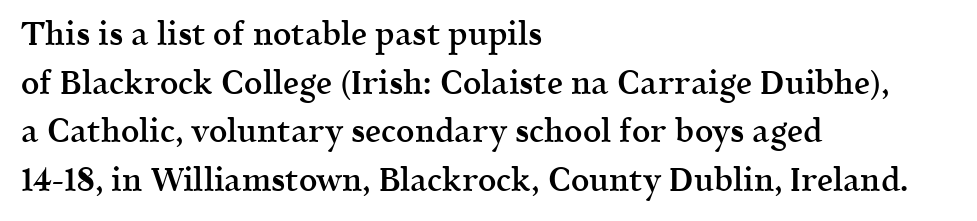
These words are printed semibold, heavier than regular yet not bold. A roman cut, with each character standing at attention. Compared with typical body copy, the letter spacing here is the same. Regular leading. You can tell from the footed stems that serif type was used. These lines are set flush left with a ragged right edge.
